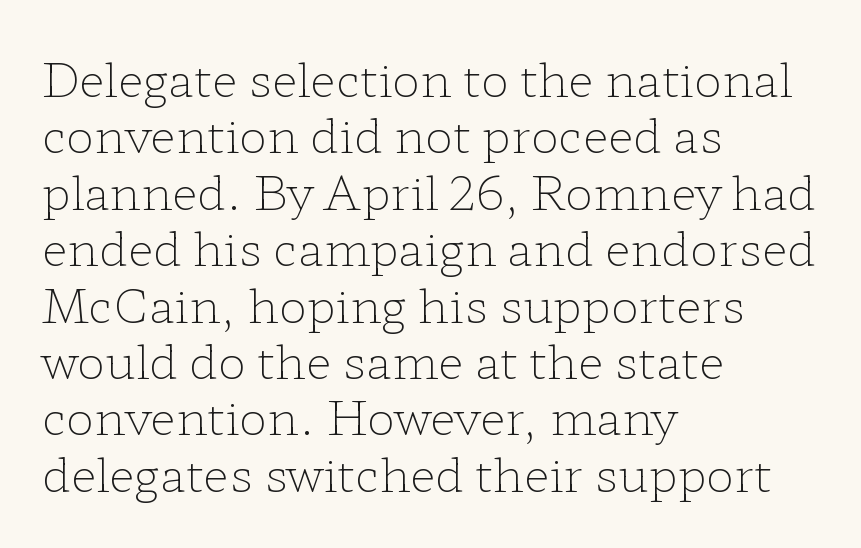
The image shows 47 px light, wide serif type, upright; set left-aligned, line spacing 1.2x, normal letter spacing, not underlined; low stroke contrast and a medium x-height.
